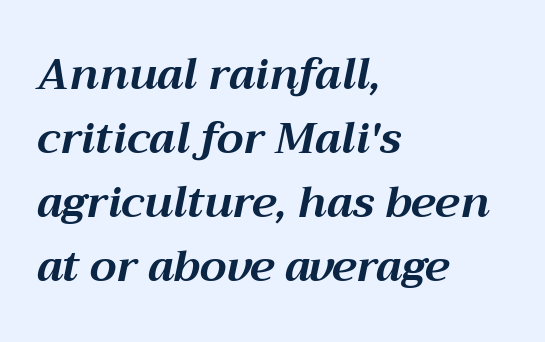
The image shows 43 px bold type, italic (leaning right); set left-aligned, normal line spacing (1.49x), normal letter spacing, not underlined; medium stroke contrast and a medium x-height.
